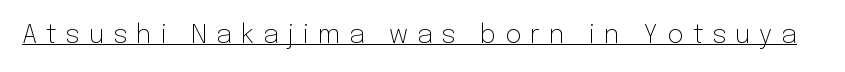
{"italic": "no", "bold": "no", "underline": "yes", "letter_spacing": "wide", "letter_spacing_em": 0.34, "glyph_px": 26}
